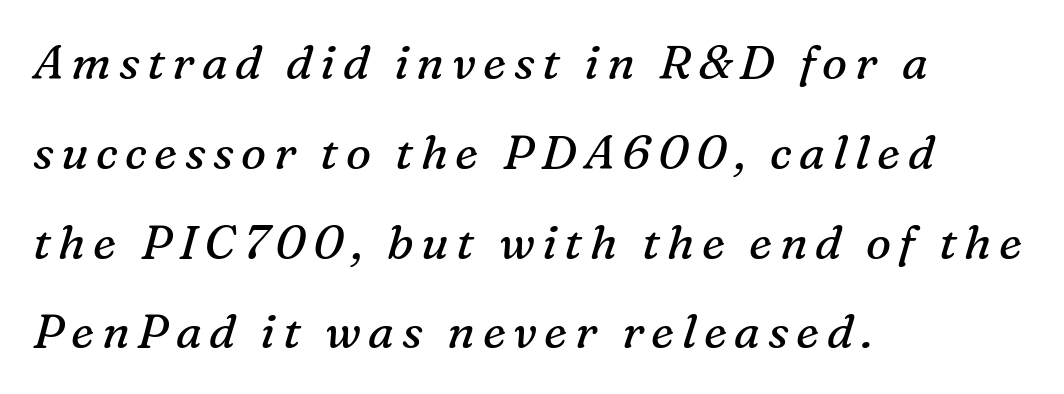
The letters look calm and open, with moderate or lighter stems. Does the lettering tilt? It does — this is italic. Successive baselines arrive slowly, with a big drop between each. Character widths vary here, with narrow letters taking less room than wide ones.
